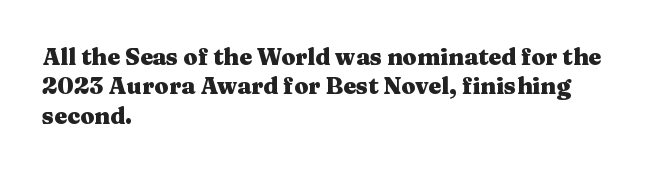
In terms of posture, this sample is upright. Whoever set this chose a conventional vertical rhythm. The space directly below the letters is spotless. A typesetter would call this zero additional tracking.
